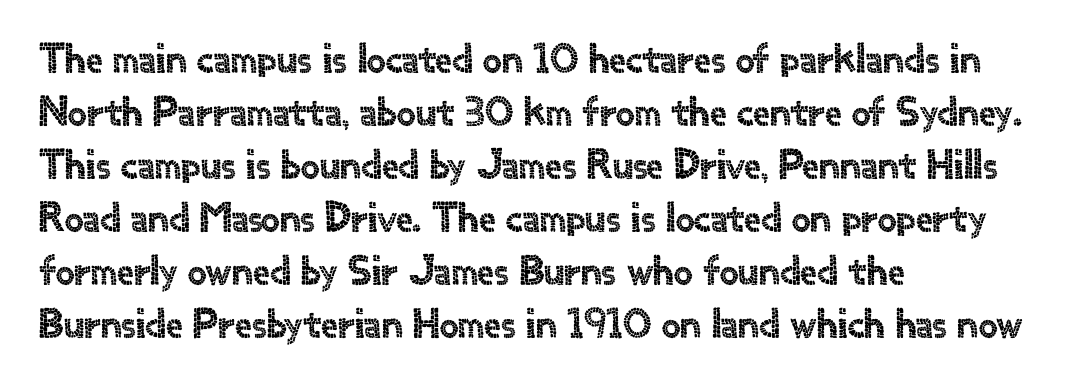
Q: Is the text italic (slanted)? A: No, it is upright.
Q: Is the typeface a serif or a sans-serif typeface? A: Sans-serif.
Q: Is the text underlined? A: No.
Q: How is the paragraph aligned? A: Left-aligned.
Q: Is the spacing between letters normal or unusually wide? A: Normal.
Q: Is the spacing between lines tight, normal or loose? A: Normal.
Q: Width (condensed, normal, or wide)? A: Normal.
Q: x-height? A: Small.
Q: Monospaced? A: No.
